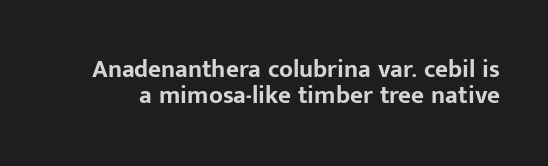
The font's upright variant was chosen for this text. Each row of text sits above clean, open space. Words appear dense and cohesive because spacing is normal. A dark, heavy texture on the line: the type is bold.
